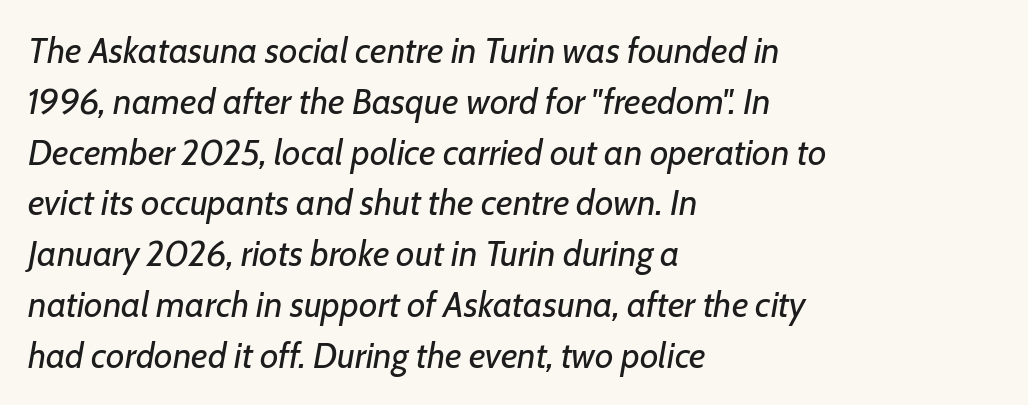
The image shows 36 px regular-weight type, italic (leaning right); set left-aligned, normal line spacing (1.41x), normal letter spacing, not underlined; low stroke contrast and a medium x-height.
